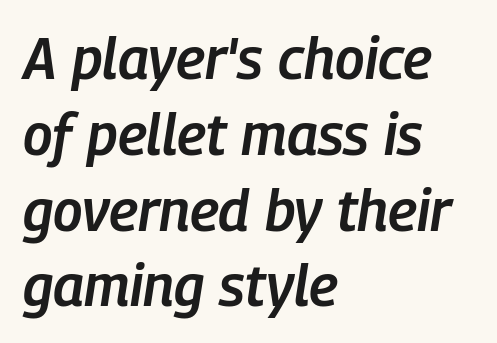
{"italic": "yes", "lean": "right", "slant_degrees": 9, "bold": "semi", "weight": "semibold", "width": "condensed", "stroke_contrast": "low", "x_height": "medium", "monospaced": "no", "underline": "no", "align": "left", "line_spacing": "normal", "line_spacing_ratio": 1.33, "letter_spacing": "normal", "letter_spacing_em": 0.0, "glyph_px": 57}
